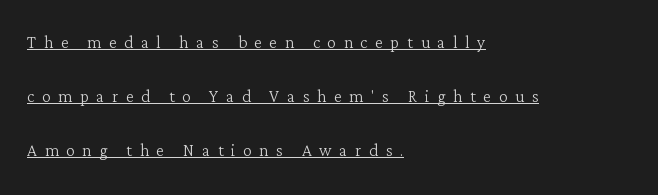
Q: Is the text bold? A: No.
Q: Is the text italic (slanted)? A: No, it is upright.
Q: Is the text underlined? A: Yes.
Q: How is the paragraph aligned? A: Left-aligned.
Q: Is the spacing between letters normal or unusually wide? A: Unusually wide.
Q: Is the spacing between lines tight, normal or loose? A: Loose.
